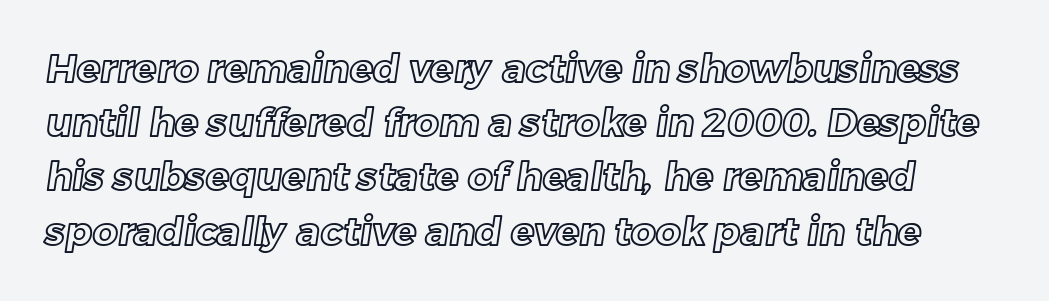
The image shows 39 px text type; set normal line spacing (1.39x), normal letter spacing, not underlined; a medium x-height.
